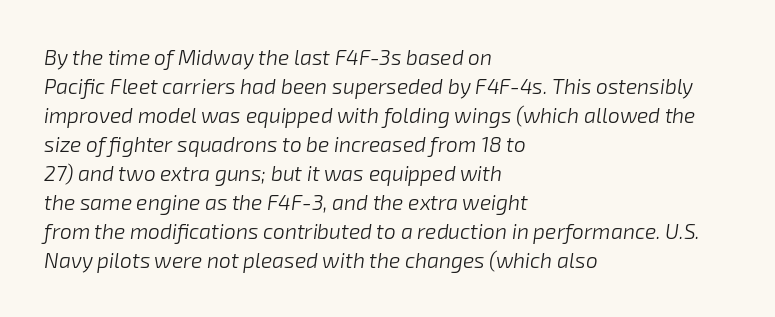
Q: Is the text bold? A: No.
Q: Is the text italic (slanted)? A: Yes, it leans right by about 8 degrees.
Q: Is the text underlined? A: No.
Q: How is the paragraph aligned? A: Left-aligned.
Q: Is the spacing between letters normal or unusually wide? A: Normal.
Q: Is the spacing between lines tight, normal or loose? A: Normal.
